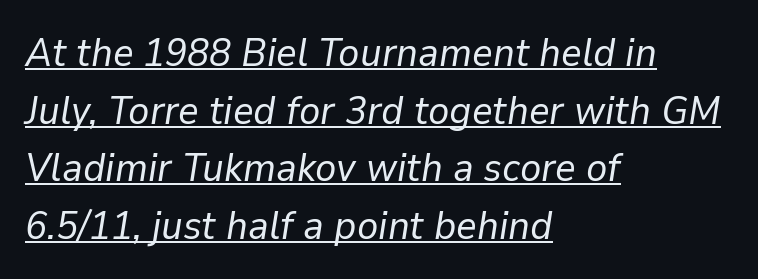
The image shows 40 px regular-weight type, italic (leaning right); set left-aligned, normal line spacing (1.44x), normal letter spacing, underlined; low stroke contrast and a medium x-height.
